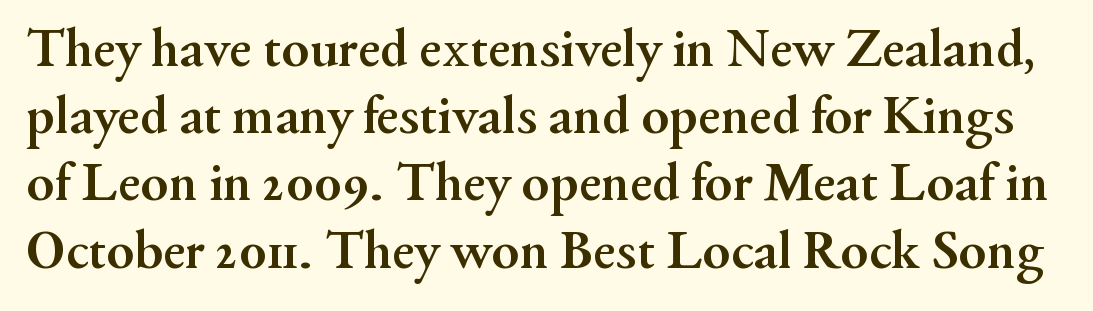
Q: Is the text bold? A: Yes.
Q: Is the text italic (slanted)? A: No, it is upright.
Q: Is the typeface a serif or a sans-serif typeface? A: Serif.
Q: Is the text underlined? A: No.
Q: Is the spacing between letters normal or unusually wide? A: Normal.
Q: Width (condensed, normal, or wide)? A: Normal.
Q: Stroke contrast? A: Medium.
Q: x-height? A: Small.
Q: Monospaced? A: No.
